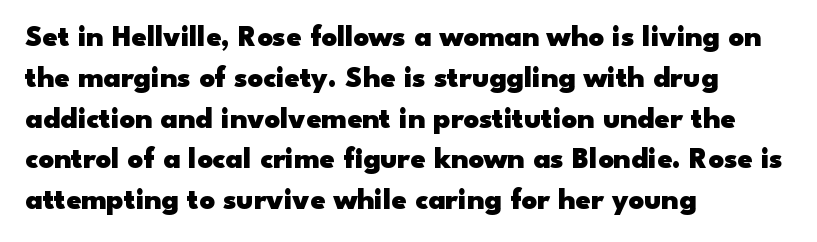
Does the leading feel generous? No, just average. Underlining? Definitely not there. Type style note: lacks serifs. This sample has the flowing, uneven cadence of proportional lettering. The letterforms sit shoulder to shoulder at normal distance. The lettering holds an erect, upright posture throughout.
